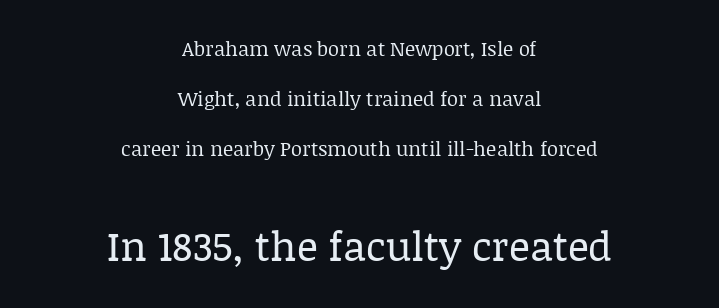
A typesetter would label this face a serif. The passage shown is typed in a proportional face where columns would drift. Is the block centered? Yes — each line is placed symmetrically about the middle. Letters rest on an invisible, unmarked baseline. Upright lettering throughout.
